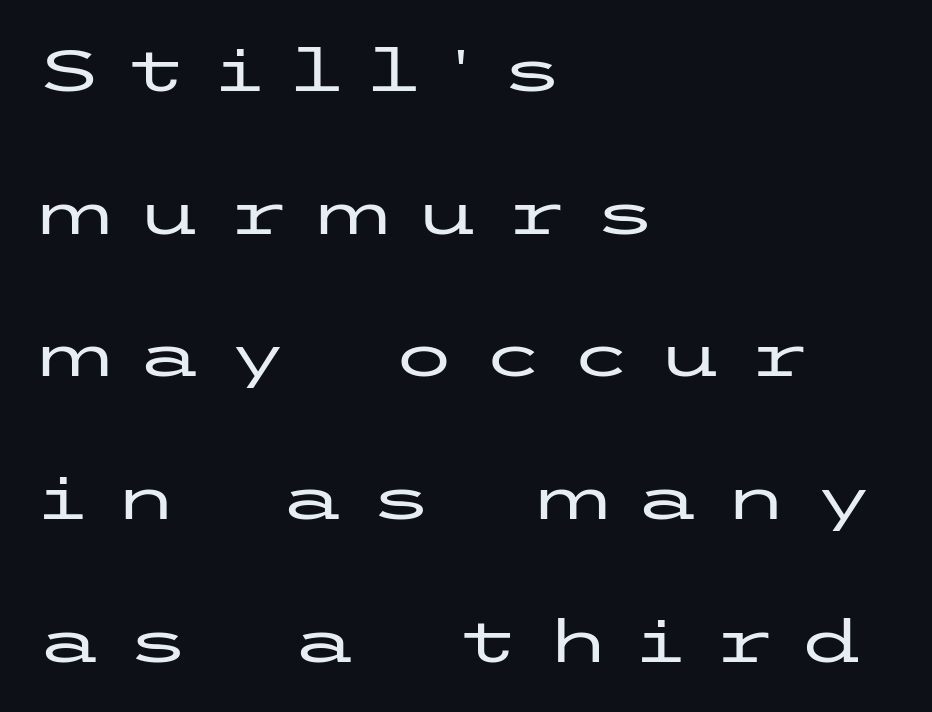
{"serif": "no", "italic": "no", "width": "wide", "stroke_contrast": "low", "x_height": "medium", "underline": "no", "align": "left", "line_spacing": "loose", "line_spacing_ratio": 2.46, "letter_spacing": "wide", "letter_spacing_em": 0.43, "glyph_px": 58}
